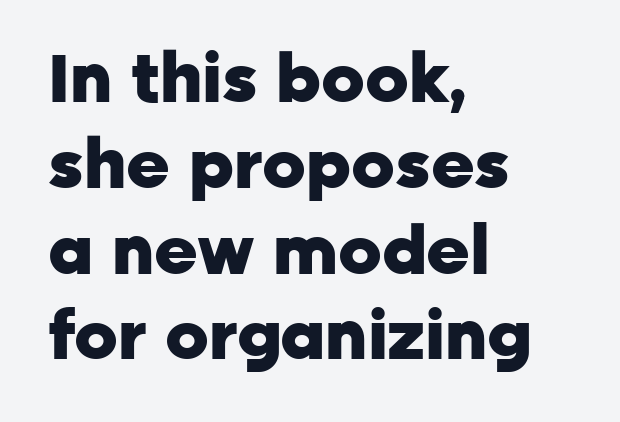
The image shows 67 px heavy sans-serif type, upright; set left-aligned, normal line spacing (1.28x), normal letter spacing, not underlined; low stroke contrast and a medium x-height.
